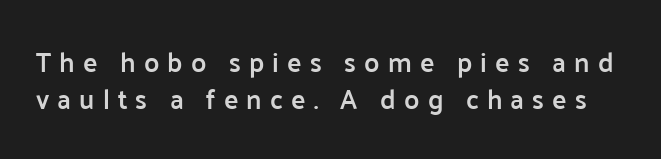
Q: Is the text bold? A: Semi-bold.
Q: Is the text italic (slanted)? A: No, it is upright.
Q: Is the text underlined? A: No.
Q: Is the spacing between letters normal or unusually wide? A: Unusually wide.
Q: Is the spacing between lines tight, normal or loose? A: Normal.
